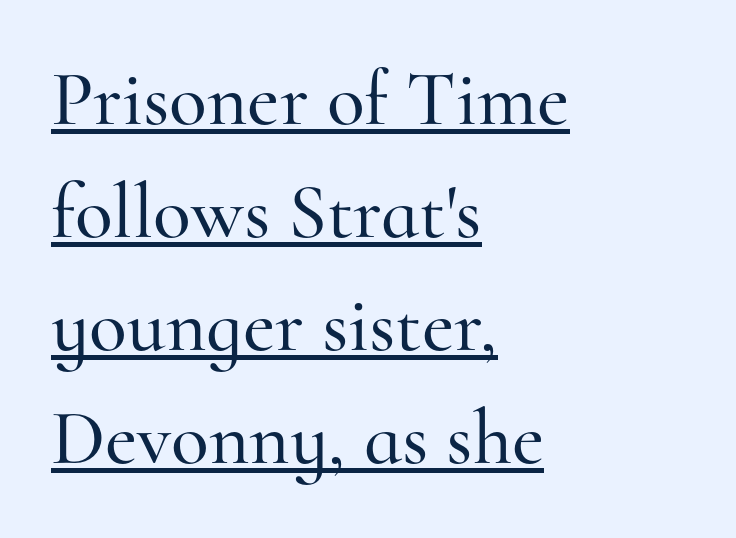
{"serif": "yes", "italic": "no", "width": "normal", "stroke_contrast": "high", "x_height": "small", "monospaced": "no", "underline": "yes", "align": "left", "line_spacing": "normal", "line_spacing_ratio": 1.45, "letter_spacing": "normal", "letter_spacing_em": 0.0, "glyph_px": 78}
